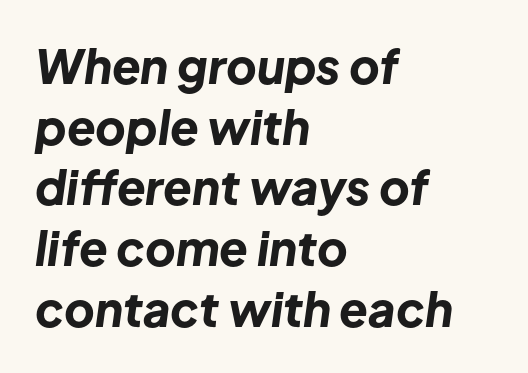
Q: Is the text bold? A: Yes.
Q: Is the text italic (slanted)? A: Yes, it leans right by about 8 degrees.
Q: Is the text underlined? A: No.
Q: How is the paragraph aligned? A: Left-aligned.
Q: Is the spacing between letters normal or unusually wide? A: Normal.
Q: Is the spacing between lines tight, normal or loose? A: Normal.
Q: Width (condensed, normal, or wide)? A: Normal.
Q: Stroke contrast? A: Low.
Q: x-height? A: Medium.
Q: Monospaced? A: No.
